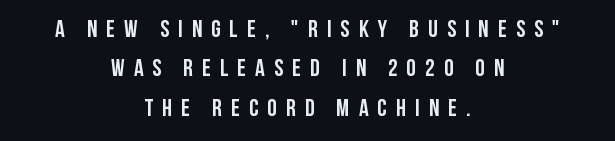
{"italic": "no", "bold": "yes", "underline": "no", "align": "center", "line_spacing": "normal", "line_spacing_ratio": 1.64, "letter_spacing": "wide", "letter_spacing_em": 0.38, "glyph_px": 24}
